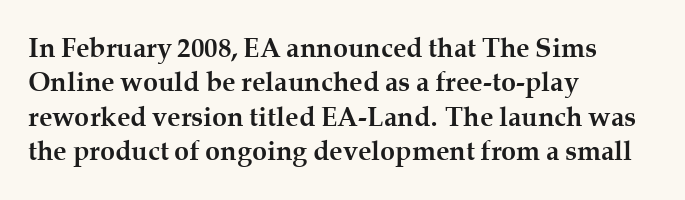
A typesetter would mark this as roman, not italic. Does the copy run flush right? No — it runs flush left. These words are printed bold, with thick strokes throughout. Successive baselines arrive at the customary interval. Caption: standard tracking, unaltered.
